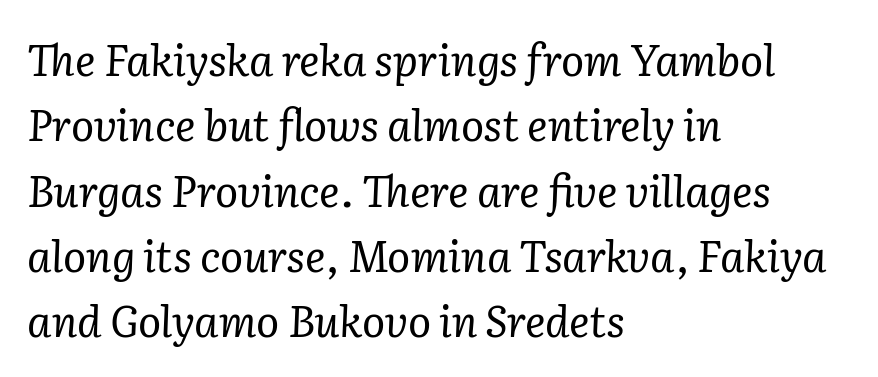
Q: Is the text bold? A: No.
Q: Is the text italic (slanted)? A: Yes, it leans right by about 2 degrees.
Q: Is the typeface a serif or a sans-serif typeface? A: Serif.
Q: Is the text underlined? A: No.
Q: How is the paragraph aligned? A: Left-aligned.
Q: Is the spacing between letters normal or unusually wide? A: Normal.
Q: Is the spacing between lines tight, normal or loose? A: Normal.
Q: Width (condensed, normal, or wide)? A: Normal.
Q: Stroke contrast? A: Low.
Q: x-height? A: Medium.
Q: Monospaced? A: No.
